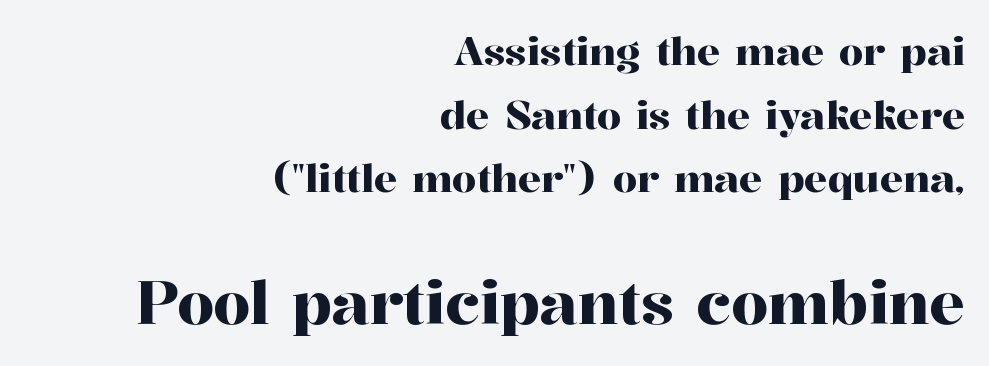
{"serif": "yes", "italic": "no", "width": "normal", "stroke_contrast": "high", "x_height": "medium", "monospaced": "no", "underline": "no", "align": "right", "line_spacing": "normal", "line_spacing_ratio": 1.63, "letter_spacing": "normal", "letter_spacing_em": 0.0, "larger_block": "second", "size_ratio": 1.51, "glyph_px": 59}
